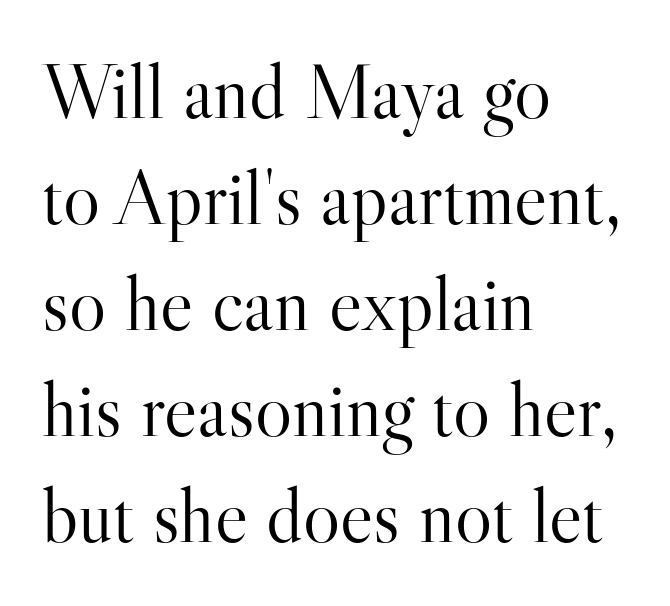
Q: Is the text bold? A: No.
Q: Is the text italic (slanted)? A: No, it is upright.
Q: Is the typeface a serif or a sans-serif typeface? A: Serif.
Q: Is the text underlined? A: No.
Q: How is the paragraph aligned? A: Left-aligned.
Q: Is the spacing between letters normal or unusually wide? A: Normal.
Q: Is the spacing between lines tight, normal or loose? A: Normal.
Q: Width (condensed, normal, or wide)? A: Normal.
Q: Stroke contrast? A: High.
Q: x-height? A: Small.
Q: Monospaced? A: No.
